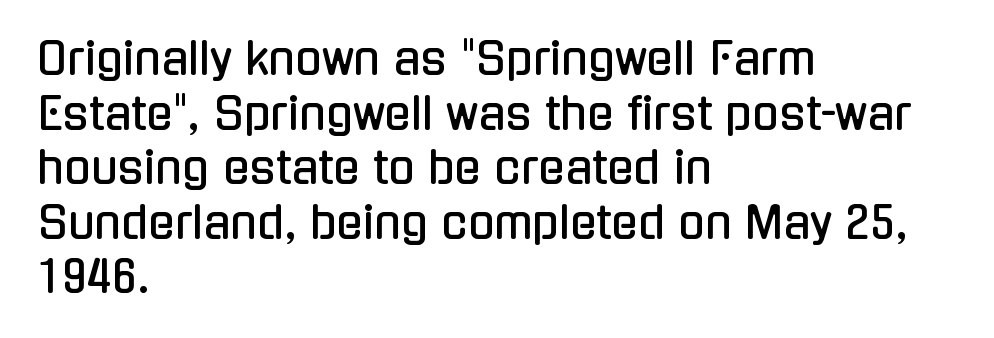
{"serif": "no", "italic": "no", "width": "condensed", "stroke_contrast": "low", "x_height": "medium", "monospaced": "no", "underline": "no", "align": "left", "line_spacing_ratio": 1.24, "letter_spacing": "normal", "letter_spacing_em": 0.0, "glyph_px": 44}
